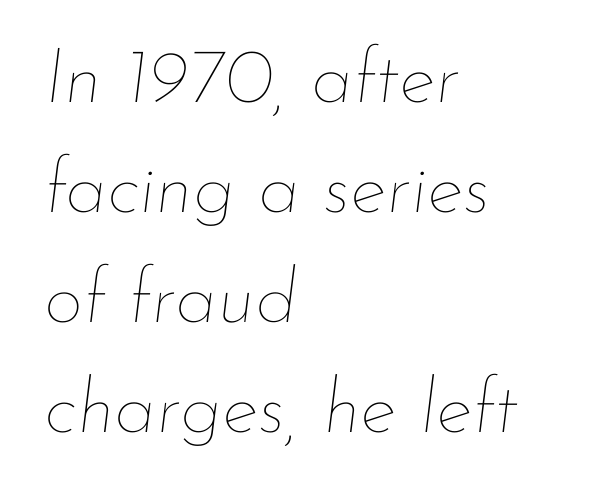
Normally led — the rows are evenly, conventionally spaced. Proportional: the letters do not fall into vertical columns. One-word summary of the alignment: left. Compared with a typical body face, this is equally light or lighter still.
